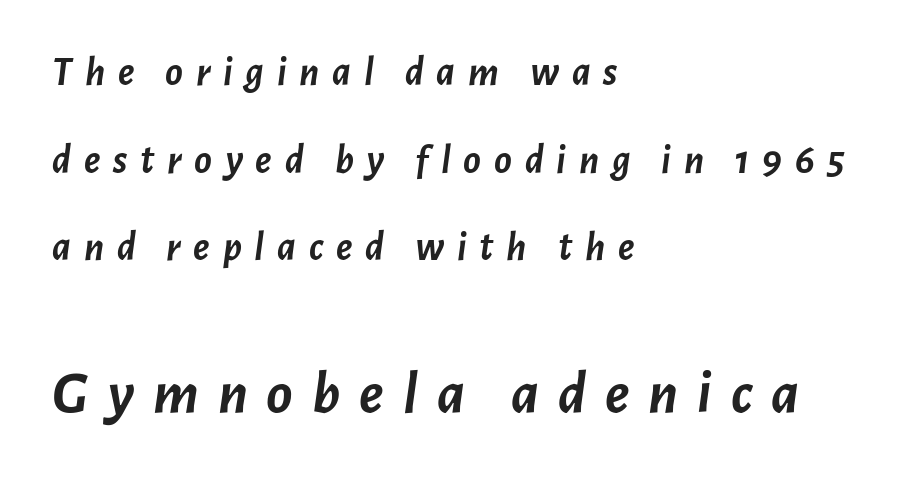
Q: Is the text bold? A: Yes.
Q: Is the text italic (slanted)? A: Yes, it leans right by about 7 degrees.
Q: Is the text underlined? A: No.
Q: How is the paragraph aligned? A: Left-aligned.
Q: Is the spacing between letters normal or unusually wide? A: Unusually wide.
Q: Is the spacing between lines tight, normal or loose? A: Loose.
Q: Which block of text is set in a larger size, the first (top) or the second (bottom)? A: The second (bottom) one.
Q: Width (condensed, normal, or wide)? A: Normal.
Q: Stroke contrast? A: Low.
Q: x-height? A: Medium.
Q: Monospaced? A: No.
